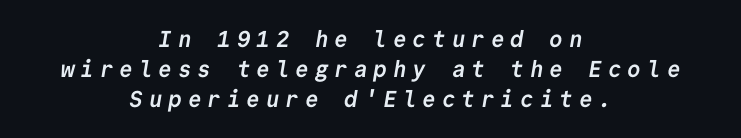
Anything drawn beneath the words? Only blank space. Look at the tracking — it's clearly loosened, letters drifting apart. Vertical spacing — default. The glyphs have the mass of a bold cut.
